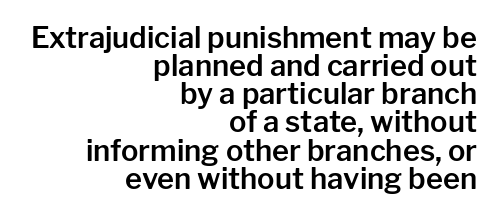
The zone under the glyphs is completely vacant. Note the varied advance widths — an 'i' is clearly narrower than an 'm'. Regarding serifs, this sample does without them. Honestly, the rows look squashed on top of each other. Tracking value appears to be zero — textbook default spacing. Notice how the passage keeps a crisp vertical edge on the right only.
